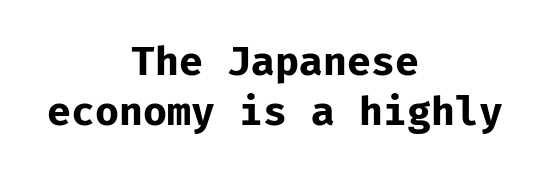
{"serif": "no", "italic": "no", "bold": "yes", "weight": "bold", "width": "normal", "stroke_contrast": "low", "x_height": "medium", "underline": "no", "align": "center", "line_spacing": "normal", "line_spacing_ratio": 1.29, "letter_spacing": "normal", "letter_spacing_em": 0.0, "glyph_px": 39}
